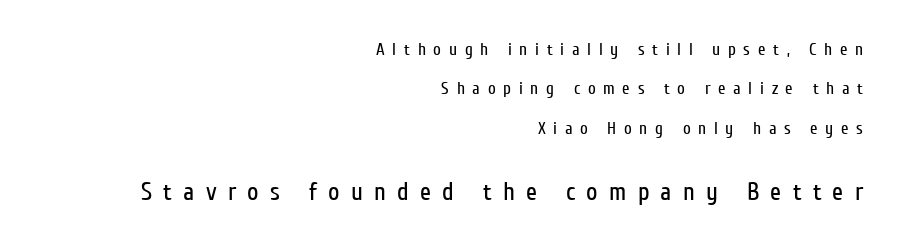
The passage shown begins with its smaller block and ends with its larger one. Display-style spreading of the glyphs; the letterfit is very open. The weight would be labelled regular, book, light, or lighter still. This sample is right-justified, so line beginnings fall wherever the words allow.
